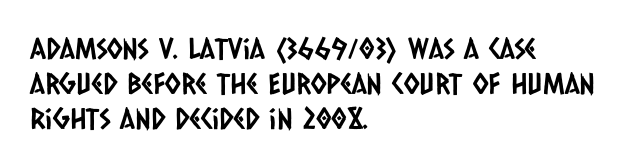
The rendering anchors every line to the left-hand side. Is this a fixed-width face? No — the glyphs have proportional, varying widths. The typeface chosen for these lines omits serifs. Words float on clear page, feet unadorned.
